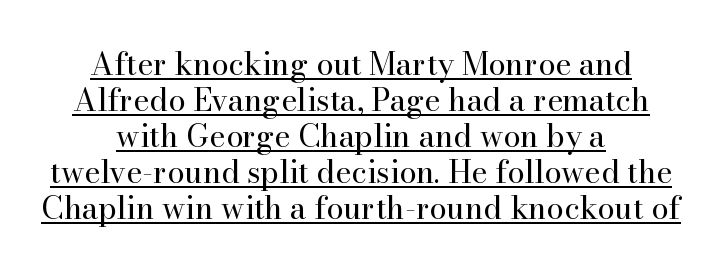
{"serif": "yes", "italic": "no", "bold": "no", "weight": "regular", "width": "normal", "stroke_contrast": "high", "x_height": "small", "monospaced": "no", "underline": "yes", "align": "center", "line_spacing_ratio": 1.16, "letter_spacing": "normal", "letter_spacing_em": 0.0, "glyph_px": 31}
